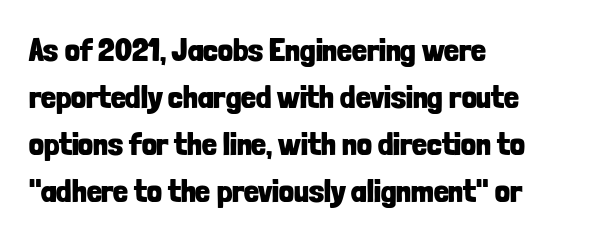
Q: Is the text bold? A: Yes.
Q: Is the text italic (slanted)? A: No, it is upright.
Q: Is the typeface a serif or a sans-serif typeface? A: Sans-serif.
Q: Is the text underlined? A: No.
Q: How is the paragraph aligned? A: Left-aligned.
Q: Is the spacing between letters normal or unusually wide? A: Normal.
Q: Is the spacing between lines tight, normal or loose? A: Normal.
Q: Width (condensed, normal, or wide)? A: Condensed.
Q: Stroke contrast? A: Low.
Q: x-height? A: Medium.
Q: Monospaced? A: No.
